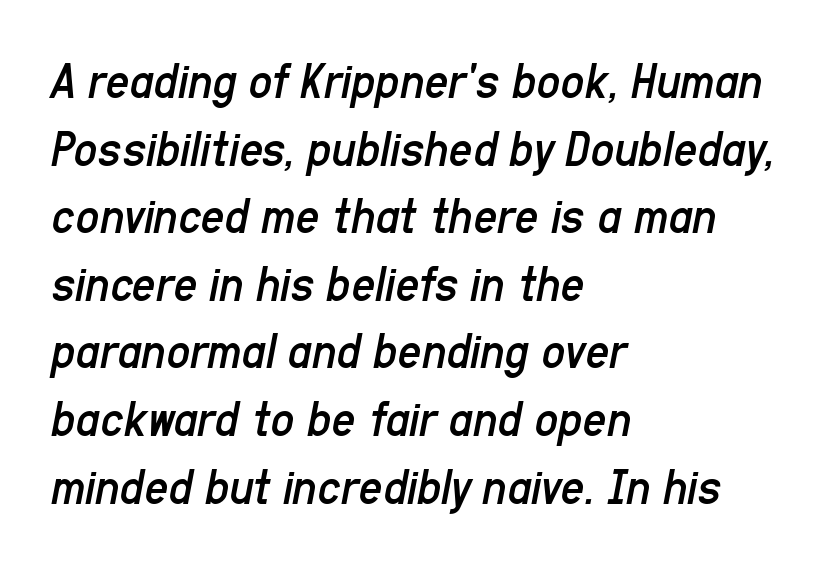
{"italic": "yes", "lean": "right", "slant_degrees": 11, "bold": "no", "weight": "regular", "width": "condensed", "stroke_contrast": "low", "x_height": "medium", "monospaced": "no", "underline": "no", "align": "left", "line_spacing": "normal", "line_spacing_ratio": 1.3, "letter_spacing": "normal", "letter_spacing_em": 0.0, "glyph_px": 52}
